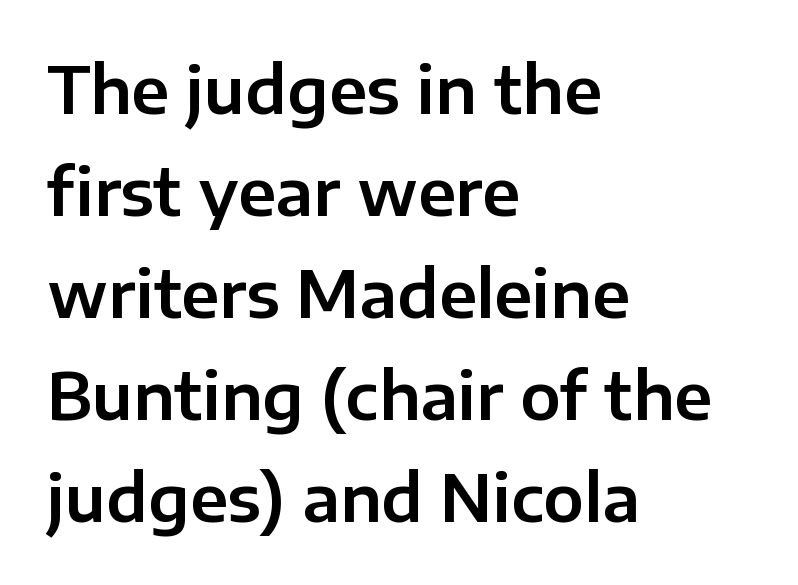
The image shows 65 px sans-serif type, upright; set left-aligned, normal line spacing (1.57x), normal letter spacing, not underlined; low stroke contrast and a medium x-height.
